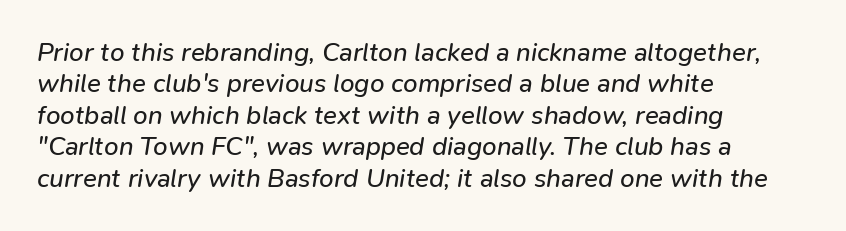
{"italic": "yes", "lean": "right", "slant_degrees": 9, "bold": "no", "underline": "no", "align": "left", "line_spacing_ratio": 1.21, "letter_spacing": "normal", "letter_spacing_em": 0.0, "glyph_px": 26}
